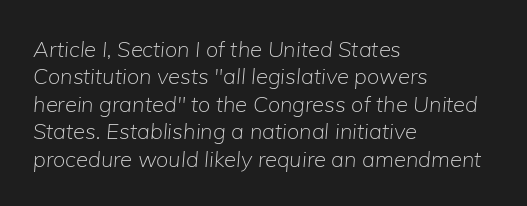
Q: Is the text bold? A: No.
Q: Is the text italic (slanted)? A: Yes, it leans right by about 5 degrees.
Q: Is the text underlined? A: No.
Q: How is the paragraph aligned? A: Left-aligned.
Q: Is the spacing between letters normal or unusually wide? A: Normal.
Q: Is the spacing between lines tight, normal or loose? A: Normal.
